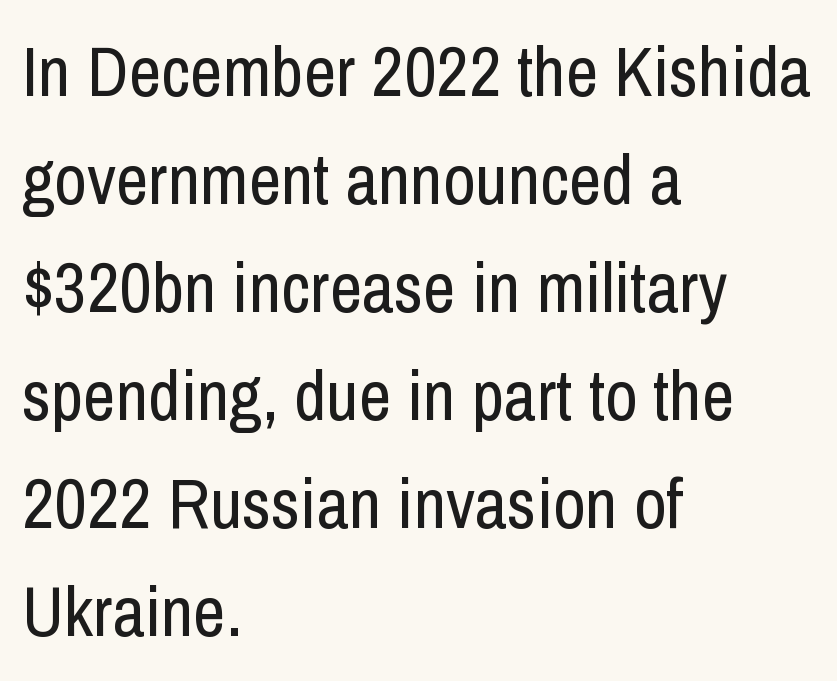
Q: Is the text bold? A: No.
Q: Is the text italic (slanted)? A: No, it is upright.
Q: Is the typeface a serif or a sans-serif typeface? A: Sans-serif.
Q: Is the text underlined? A: No.
Q: How is the paragraph aligned? A: Left-aligned.
Q: Is the spacing between letters normal or unusually wide? A: Normal.
Q: Is the spacing between lines tight, normal or loose? A: Normal.
Q: Width (condensed, normal, or wide)? A: Condensed.
Q: Stroke contrast? A: Low.
Q: x-height? A: Medium.
Q: Monospaced? A: No.
